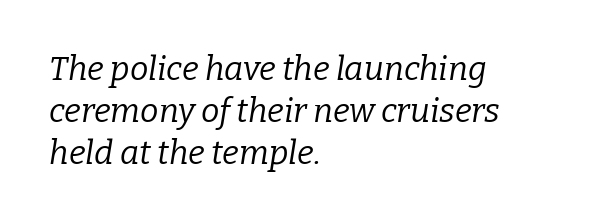
The image shows 33 px regular-weight serif type, italic (leaning right); set left-aligned, normal line spacing (1.28x), normal letter spacing, not underlined; low stroke contrast and a medium x-height.
